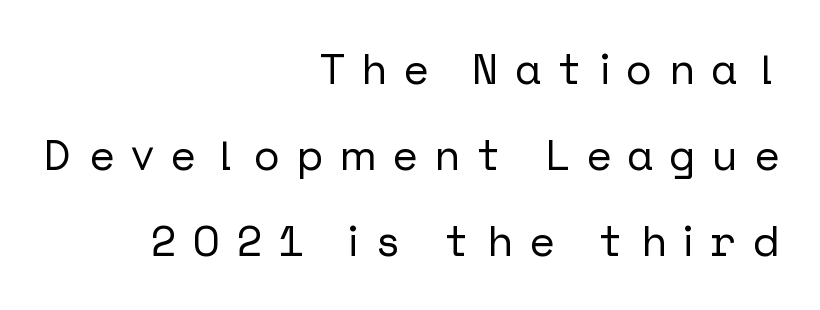
Posture: upright roman. Students, note that the glyphs here are deliberately spaced far apart. Type without underlining. Short and long lines alike share a common ending point at right. Line spacing here is loose.
